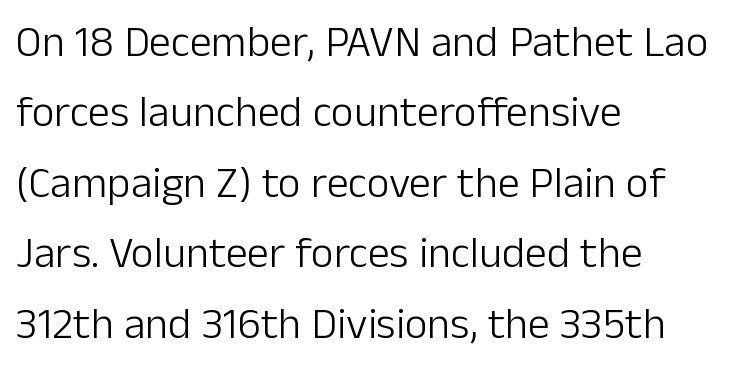
Bare-footed words on every line. Caption: face not bold, strokes unweighted. Serif or sans? Sans — the stroke terminals are bare. The rows are spaced the way most documents space them. The letters advance in unequal steps, a hallmark of proportional type.
